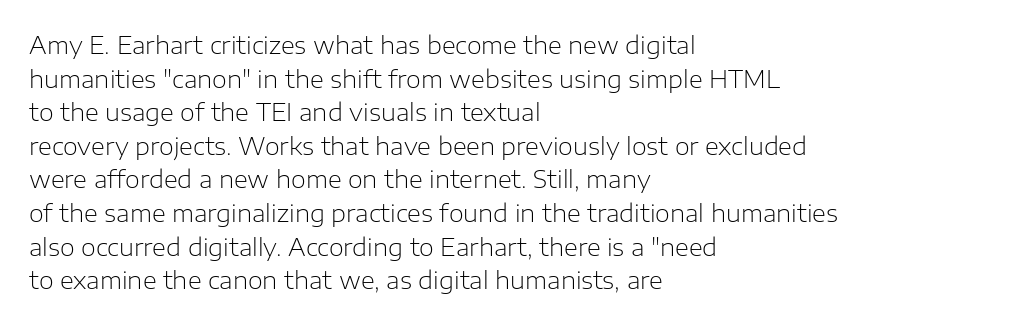
The image shows 24 px text type, upright; set left-aligned, normal line spacing (1.4x), normal letter spacing, not underlined.
